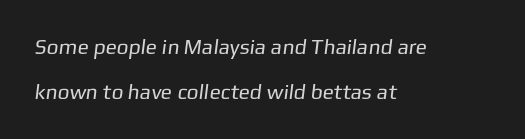
{"bold": "no", "underline": "no", "align": "left", "line_spacing": "loose", "line_spacing_ratio": 2.15, "letter_spacing": "normal", "letter_spacing_em": 0.0, "glyph_px": 21}
